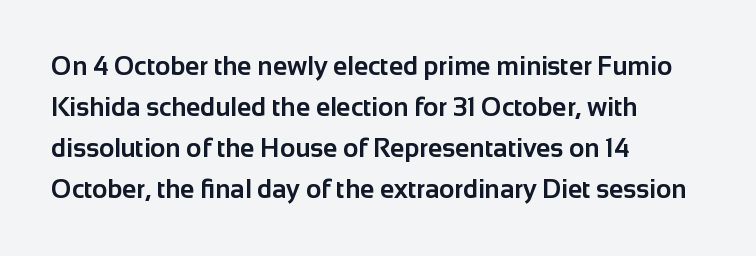
The image shows 26 px bold type, upright; set left-aligned, normal line spacing (1.58x), normal letter spacing, not underlined.
